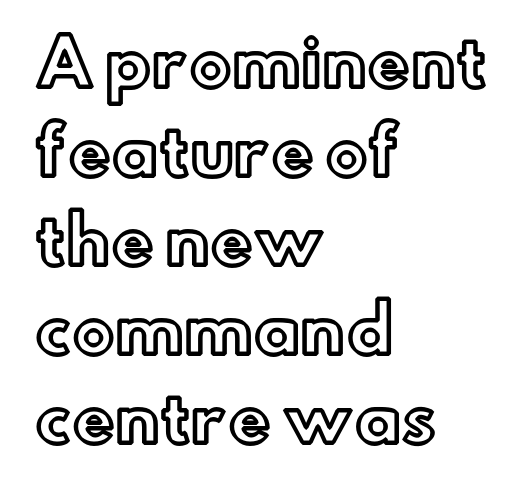
{"italic": "no", "width": "normal", "x_height": "small", "monospaced": "no", "underline": "no", "align": "left", "line_spacing": "normal", "line_spacing_ratio": 1.39, "letter_spacing": "normal", "letter_spacing_em": 0.0, "glyph_px": 64}
